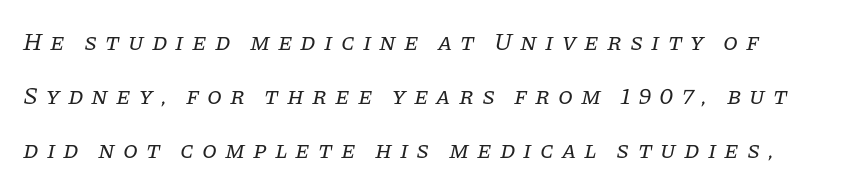
{"italic": "yes", "lean": "right", "slant_degrees": 11, "bold": "no", "underline": "no", "line_spacing": "loose", "line_spacing_ratio": 2.24, "letter_spacing": "wide", "letter_spacing_em": 0.33, "glyph_px": 24}
